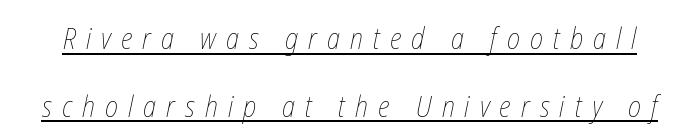
The image shows 29 px thin, condensed type; set loose line spacing (2.33x), unusually wide letter spacing (+0.35 em), underlined; low stroke contrast and a medium x-height.
